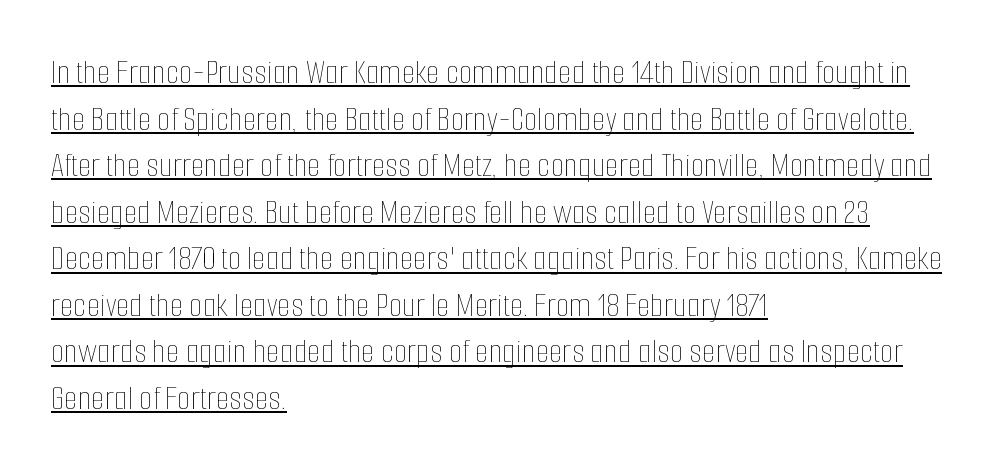
{"italic": "no", "bold": "no", "weight": "thin", "width": "condensed", "stroke_contrast": "low", "x_height": "medium", "monospaced": "no", "underline": "yes", "align": "left", "line_spacing": "normal", "line_spacing_ratio": 1.33, "letter_spacing": "normal", "letter_spacing_em": 0.0, "glyph_px": 35}
